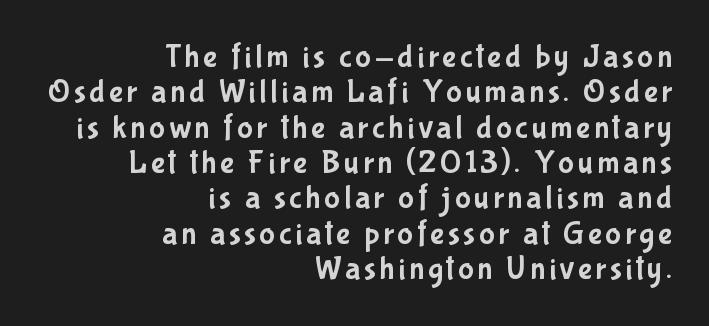
The image shows 33 px condensed sans-serif type, upright; set right-aligned, tight line spacing (1.07x), not underlined; low stroke contrast and a medium x-height.
